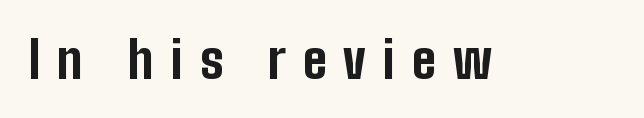
{"serif": "no", "italic": "no", "bold": "yes", "weight": "bold", "width": "condensed", "stroke_contrast": "low", "x_height": "medium", "monospaced": "no", "underline": "no", "letter_spacing": "wide", "letter_spacing_em": 0.33, "glyph_px": 51}
